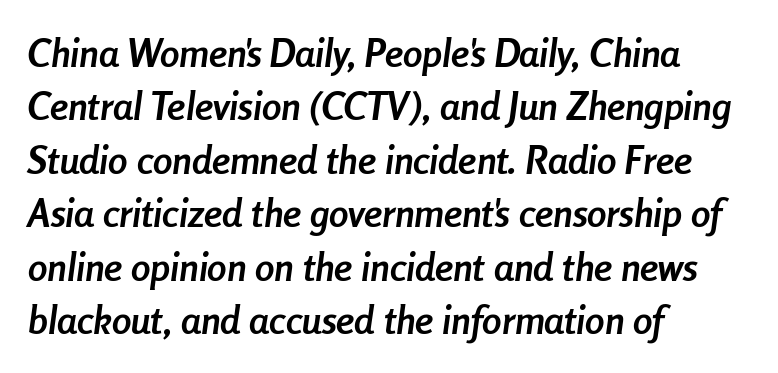
The image shows 39 px semibold, condensed type, italic (leaning right); set left-aligned, normal line spacing (1.37x), normal letter spacing, not underlined; low stroke contrast and a medium x-height.
